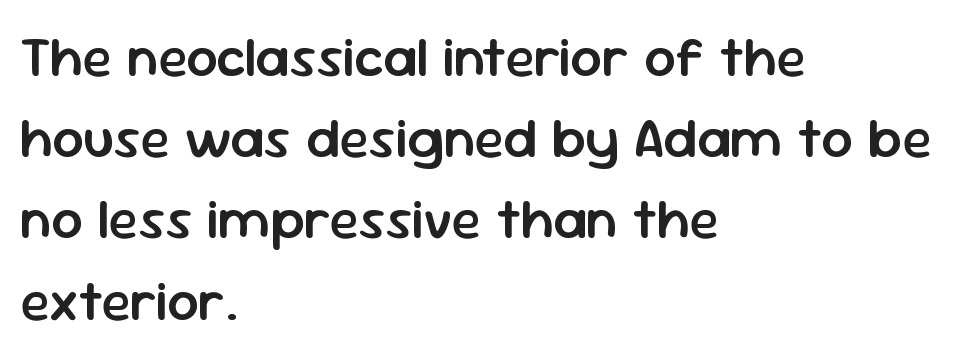
{"serif": "no", "italic": "no", "bold": "semi", "weight": "semibold", "width": "normal", "stroke_contrast": "low", "x_height": "medium", "monospaced": "no", "underline": "no", "align": "left", "line_spacing": "normal", "line_spacing_ratio": 1.45, "letter_spacing": "normal", "letter_spacing_em": 0.0, "glyph_px": 56}
